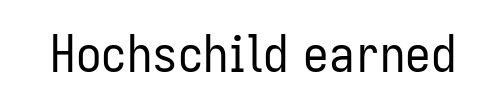
The image shows 51 px regular-weight, condensed sans-serif type, upright; set normal letter spacing, not underlined; low stroke contrast and a medium x-height.
